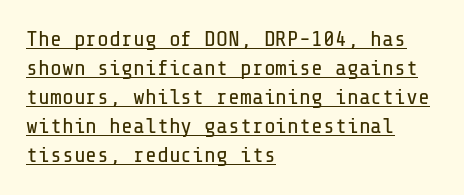
The image shows 22 px text type, upright; set left-aligned, normal line spacing (1.32x), normal letter spacing, underlined.
